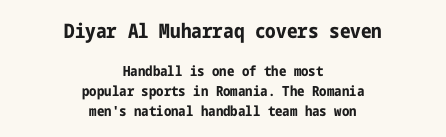
{"italic": "no", "bold": "yes", "underline": "no", "align": "center", "line_spacing": "normal", "line_spacing_ratio": 1.43, "letter_spacing": "normal", "letter_spacing_em": 0.0, "larger_block": "first", "size_ratio": 1.43, "glyph_px": 20}
